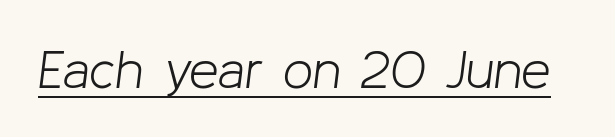
Q: Is the text bold? A: No.
Q: Is the text italic (slanted)? A: Yes, it leans right by about 8 degrees.
Q: Is the text underlined? A: Yes.
Q: Is the spacing between letters normal or unusually wide? A: Normal.
Q: Width (condensed, normal, or wide)? A: Normal.
Q: Stroke contrast? A: Low.
Q: x-height? A: Medium.
Q: Monospaced? A: No.
